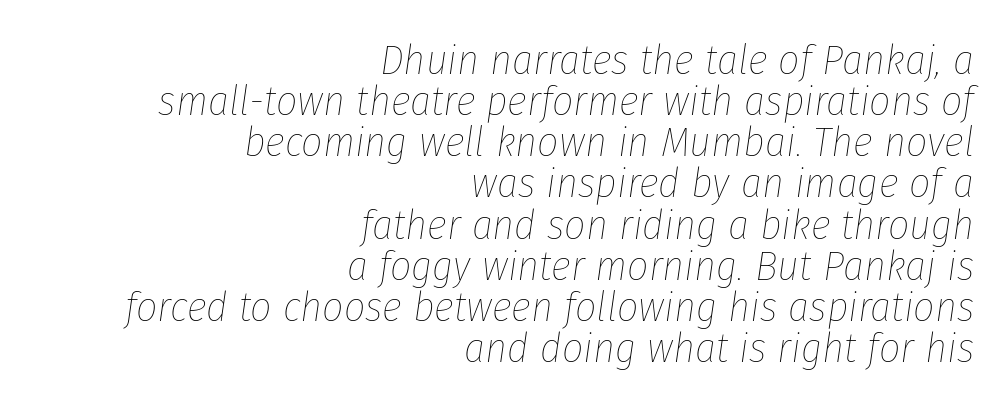
Think of a printed novel: that variable character pitch is what you see here. The glyphs are unaccompanied by any horizontal stroke below them. The text carries the slant typical of an italic or oblique font. Alignment: flush right.
